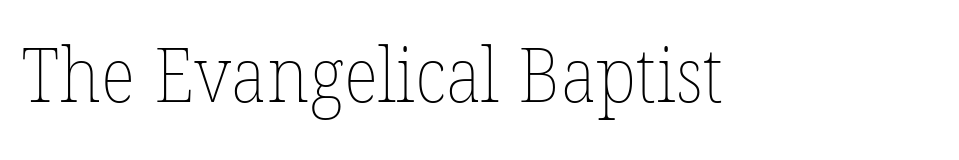
{"bold": "no", "weight": "thin", "width": "normal", "stroke_contrast": "low", "x_height": "medium", "monospaced": "no", "underline": "no", "letter_spacing": "normal", "letter_spacing_em": 0.0, "glyph_px": 75}
